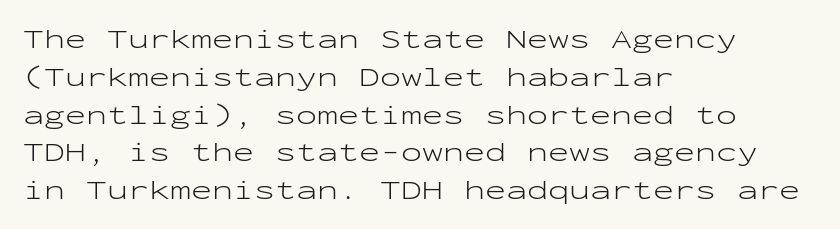
The image shows 28 px light, wide sans-serif type, upright, monospaced; set left-aligned, normal line spacing (1.35x), normal letter spacing, not underlined; low stroke contrast and a medium x-height.
